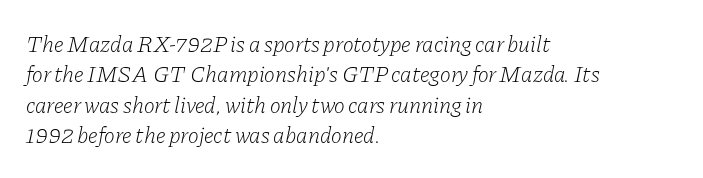
Q: Is the text bold? A: No.
Q: Is the text italic (slanted)? A: Yes, it leans right by about 11 degrees.
Q: Is the text underlined? A: No.
Q: How is the paragraph aligned? A: Left-aligned.
Q: Is the spacing between letters normal or unusually wide? A: Normal.
Q: Is the spacing between lines tight, normal or loose? A: Normal.
